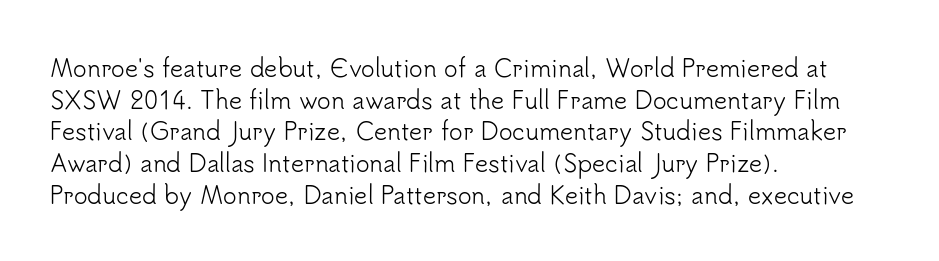
{"italic": "no", "bold": "no", "underline": "no", "align": "left", "line_spacing": "normal", "line_spacing_ratio": 1.38, "letter_spacing": "normal", "letter_spacing_em": 0.0, "glyph_px": 23}
